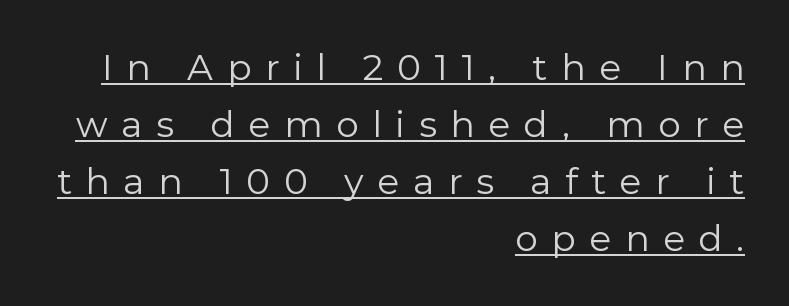
The image shows 36 px regular-weight sans-serif type, upright; set right-aligned, normal line spacing (1.58x), unusually wide letter spacing (+0.38 em), underlined; low stroke contrast and a medium x-height.
